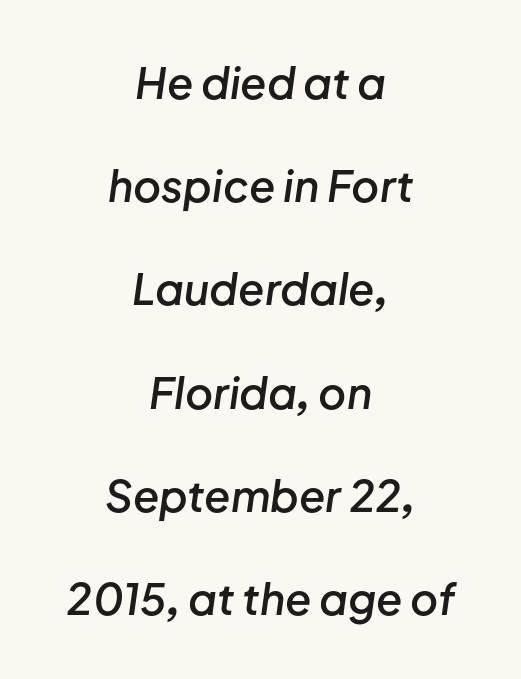
The image shows 43 px semibold type, italic (leaning right); set centered, loose line spacing (2.4x), normal letter spacing, not underlined; low stroke contrast and a medium x-height.
